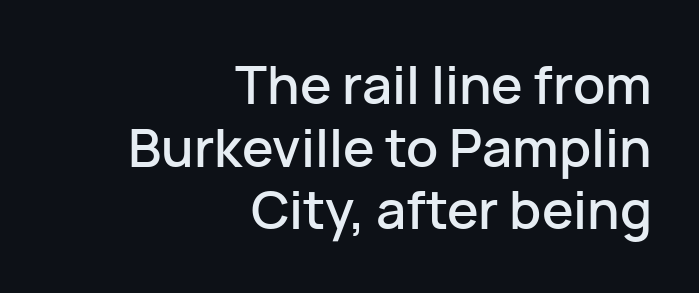
The image shows 53 px sans-serif type, upright; set right-aligned, line spacing 1.18x, normal letter spacing, not underlined; low stroke contrast and a medium x-height.
